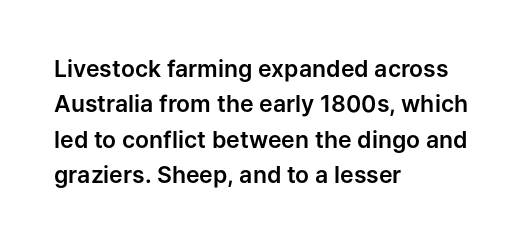
The image shows 23 px text type, upright; set left-aligned, normal line spacing (1.54x), normal letter spacing, not underlined.
